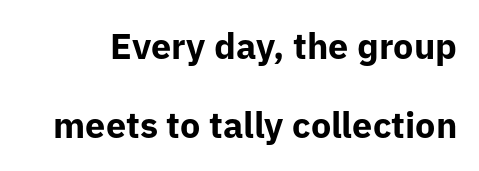
{"serif": "no", "italic": "no", "bold": "yes", "weight": "bold", "width": "normal", "stroke_contrast": "low", "x_height": "medium", "monospaced": "no", "underline": "no", "line_spacing": "loose", "line_spacing_ratio": 2.2, "letter_spacing": "normal", "letter_spacing_em": 0.0, "glyph_px": 36}
